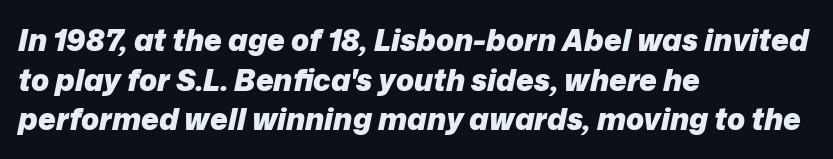
{"italic": "yes", "lean": "right", "slant_degrees": 12, "bold": "yes", "weight": "heavy", "width": "normal", "stroke_contrast": "low", "x_height": "medium", "monospaced": "no", "underline": "no", "align": "left", "line_spacing": "normal", "line_spacing_ratio": 1.32, "letter_spacing": "normal", "letter_spacing_em": 0.0, "glyph_px": 30}
